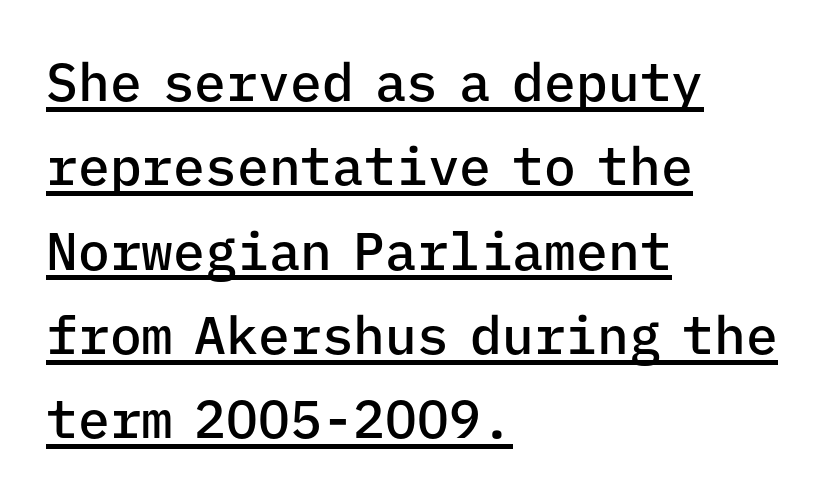
What weight is shown? A semibold, between regular and bold. The glyphs in this specimen are sans serif. Is this a fixed-width face? Yes — each glyph sits in an identical cell. Inter-character spacing is left at the font's built-in metrics. Upright lettering throughout. Rows of type keep a routine distance in the vertical direction.
